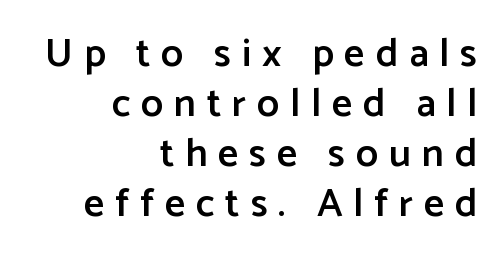
{"serif": "no", "italic": "no", "bold": "semi", "weight": "semibold", "width": "normal", "stroke_contrast": "low", "x_height": "medium", "monospaced": "no", "underline": "no", "align": "right", "line_spacing": "normal", "line_spacing_ratio": 1.25, "letter_spacing": "wide", "letter_spacing_em": 0.27, "glyph_px": 40}
